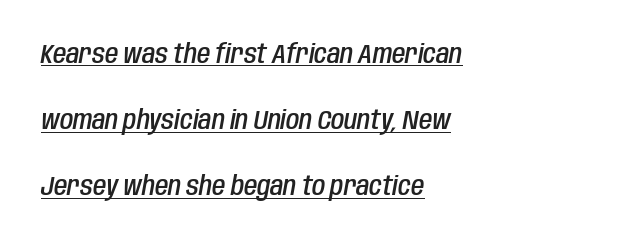
{"italic": "yes", "lean": "right", "slant_degrees": 10, "bold": "semi", "underline": "yes", "align": "left", "line_spacing": "loose", "line_spacing_ratio": 2.45, "letter_spacing": "normal", "letter_spacing_em": 0.0, "glyph_px": 27}
